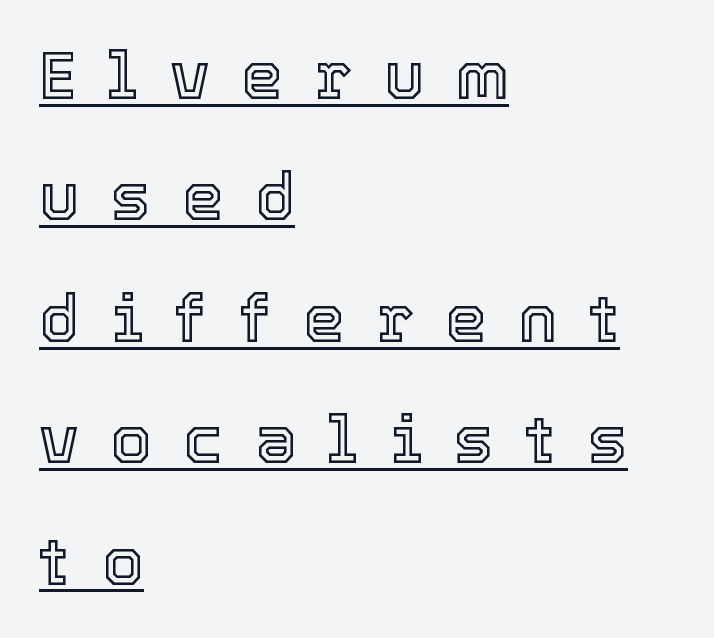
The image shows 66 px text type, upright; set left-aligned, line spacing 1.84x, unusually wide letter spacing (+0.48 em), underlined; a medium x-height.
